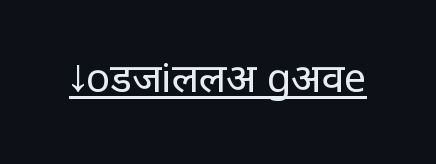
Q: Is the text bold? A: No.
Q: Is the text italic (slanted)? A: No, it is upright.
Q: Is the typeface a serif or a sans-serif typeface? A: Sans-serif.
Q: Is the text underlined? A: Yes.
Q: Is the spacing between letters normal or unusually wide? A: Normal.
Q: Width (condensed, normal, or wide)? A: Normal.
Q: Stroke contrast? A: Low.
Q: x-height? A: Large.
Q: Monospaced? A: No.
